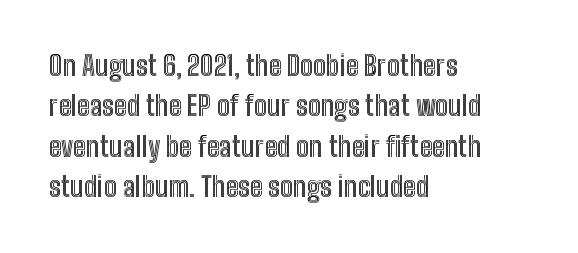
{"italic": "no", "underline": "no", "align": "left", "line_spacing": "normal", "line_spacing_ratio": 1.5, "letter_spacing": "normal", "letter_spacing_em": 0.0, "glyph_px": 27}
